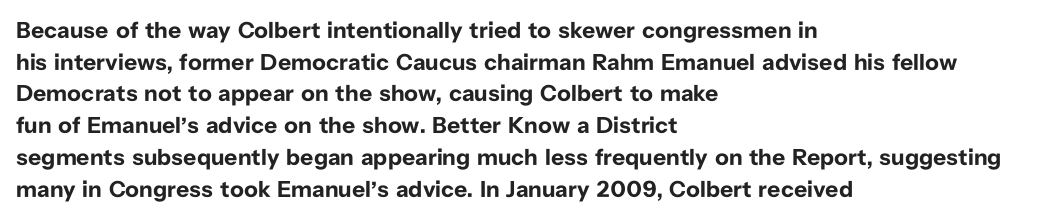
The image shows 23 px bold type, upright; set left-aligned, normal line spacing (1.38x), normal letter spacing, not underlined.
